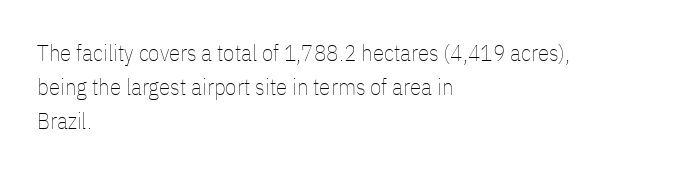
Q: Is the text bold? A: No.
Q: Is the text italic (slanted)? A: No, it is upright.
Q: Is the text underlined? A: No.
Q: How is the paragraph aligned? A: Left-aligned.
Q: Is the spacing between letters normal or unusually wide? A: Normal.
Q: Is the spacing between lines tight, normal or loose? A: Normal.
